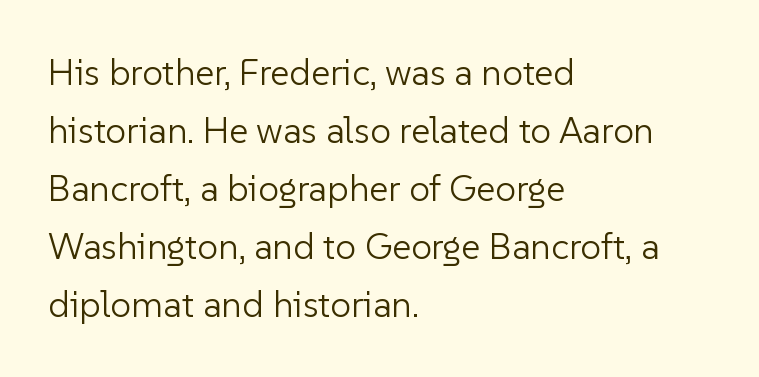
The image shows 37 px light sans-serif type, upright; set left-aligned, normal line spacing (1.57x), normal letter spacing, not underlined; low stroke contrast and a medium x-height.
